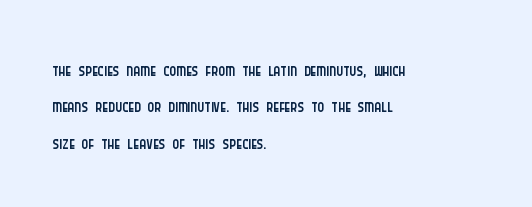
The image shows 26 px text type, upright; set left-aligned, normal line spacing (1.4x), normal letter spacing, not underlined.
